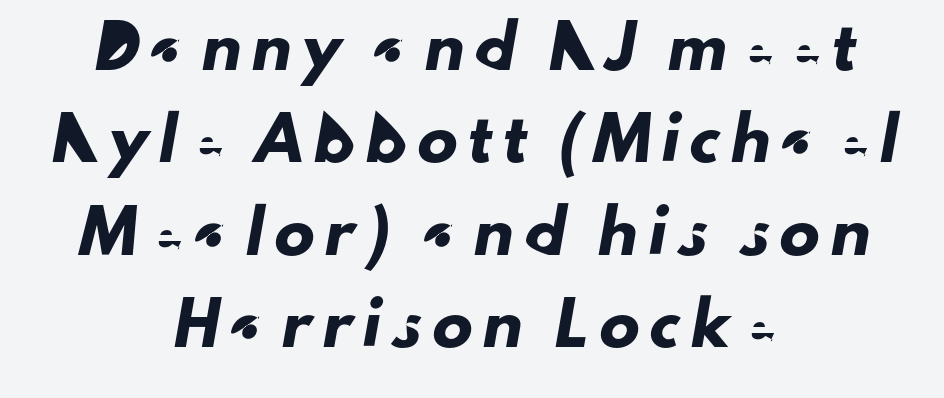
The image shows 40 px sans-serif type; set centered, loose line spacing (2.31x), unusually wide letter spacing (+0.27 em), not underlined; low stroke contrast and a small x-height.
